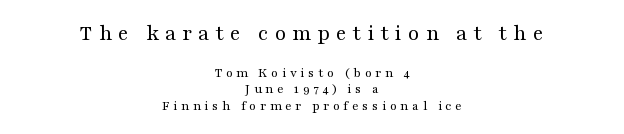
The image shows 23 px text type, upright; set centered, line spacing 1.16x, unusually wide letter spacing (+0.26 em), not underlined; the first (top) block is 1.64x larger.
